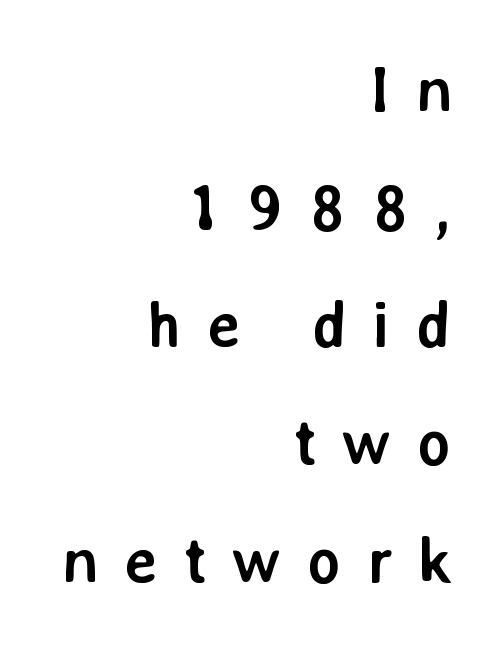
The image shows 65 px semibold sans-serif type, upright; set right-aligned, line spacing 1.81x, unusually wide letter spacing (+0.38 em), not underlined; low stroke contrast and a medium x-height.
